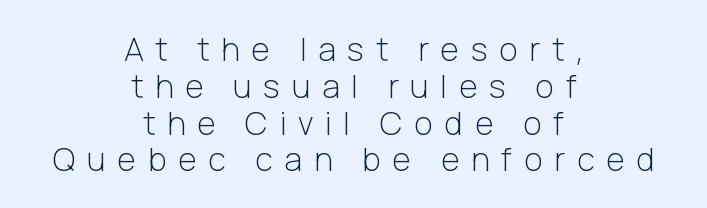
Q: Is the text bold? A: No.
Q: Is the text italic (slanted)? A: No, it is upright.
Q: Is the typeface a serif or a sans-serif typeface? A: Sans-serif.
Q: Is the text underlined? A: No.
Q: How is the paragraph aligned? A: Centered.
Q: Is the spacing between letters normal or unusually wide? A: Unusually wide.
Q: Is the spacing between lines tight, normal or loose? A: Tight.
Q: Width (condensed, normal, or wide)? A: Normal.
Q: Stroke contrast? A: Low.
Q: x-height? A: Medium.
Q: Monospaced? A: No.
